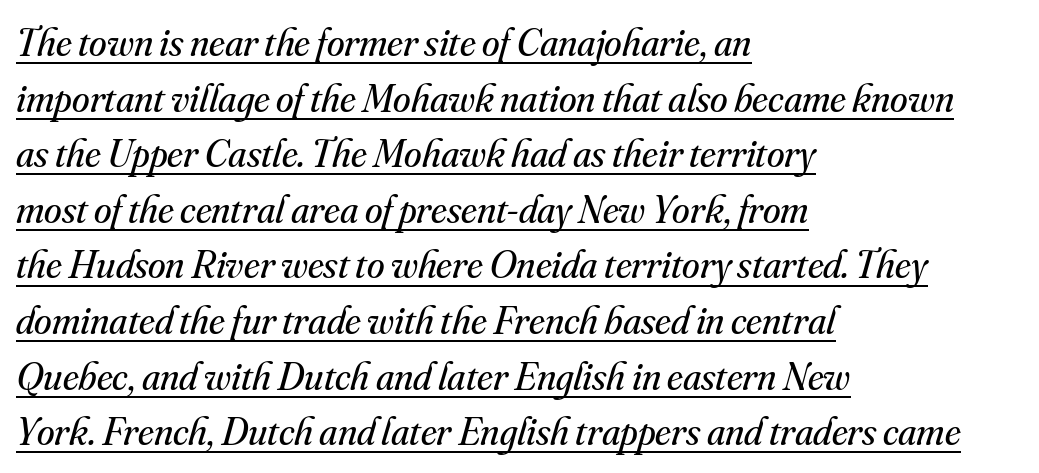
{"serif": "yes", "italic": "yes", "lean": "right", "slant_degrees": 16, "bold": "no", "weight": "regular", "width": "normal", "stroke_contrast": "medium", "x_height": "small", "monospaced": "no", "underline": "yes", "align": "left", "line_spacing": "normal", "line_spacing_ratio": 1.39, "letter_spacing": "normal", "letter_spacing_em": 0.0, "glyph_px": 40}
